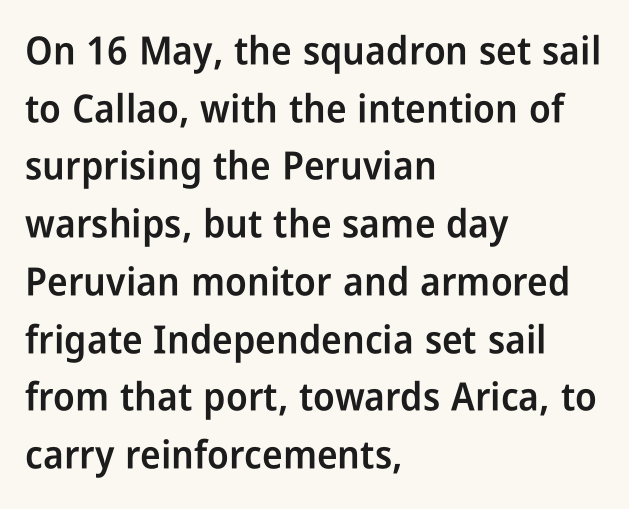
The image shows 39 px semibold, condensed sans-serif type, upright; set left-aligned, normal line spacing (1.48x), normal letter spacing, not underlined; low stroke contrast and a medium x-height.
